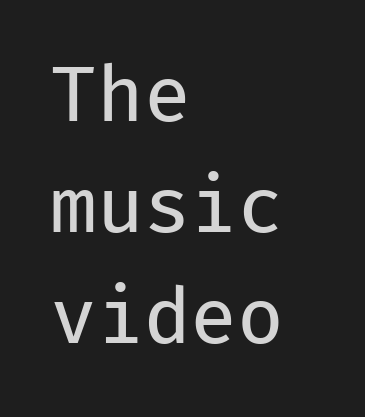
{"serif": "no", "italic": "no", "bold": "no", "weight": "regular", "width": "normal", "stroke_contrast": "low", "x_height": "medium", "monospaced": "yes", "underline": "no", "align": "left", "line_spacing": "normal", "line_spacing_ratio": 1.46, "letter_spacing": "normal", "letter_spacing_em": 0.0, "glyph_px": 76}
